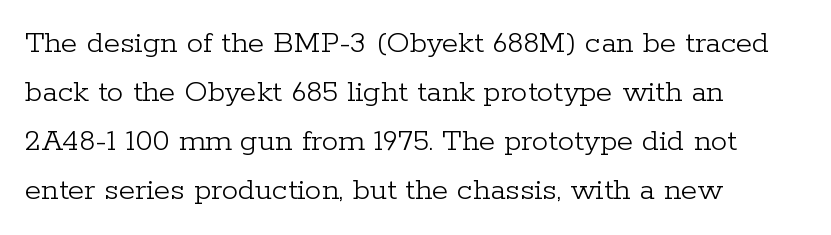
The image shows 33 px light serif type, upright; set left-aligned, normal line spacing (1.48x), normal letter spacing, not underlined; low stroke contrast and a medium x-height.
